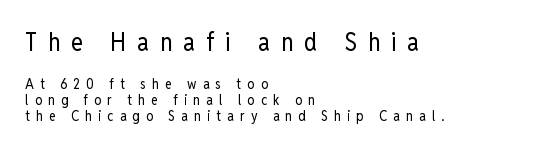
{"italic": "no", "bold": "no", "underline": "no", "align": "left", "line_spacing_ratio": 1.16, "letter_spacing": "wide", "letter_spacing_em": 0.44, "larger_block": "first", "size_ratio": 1.79, "glyph_px": 25}
